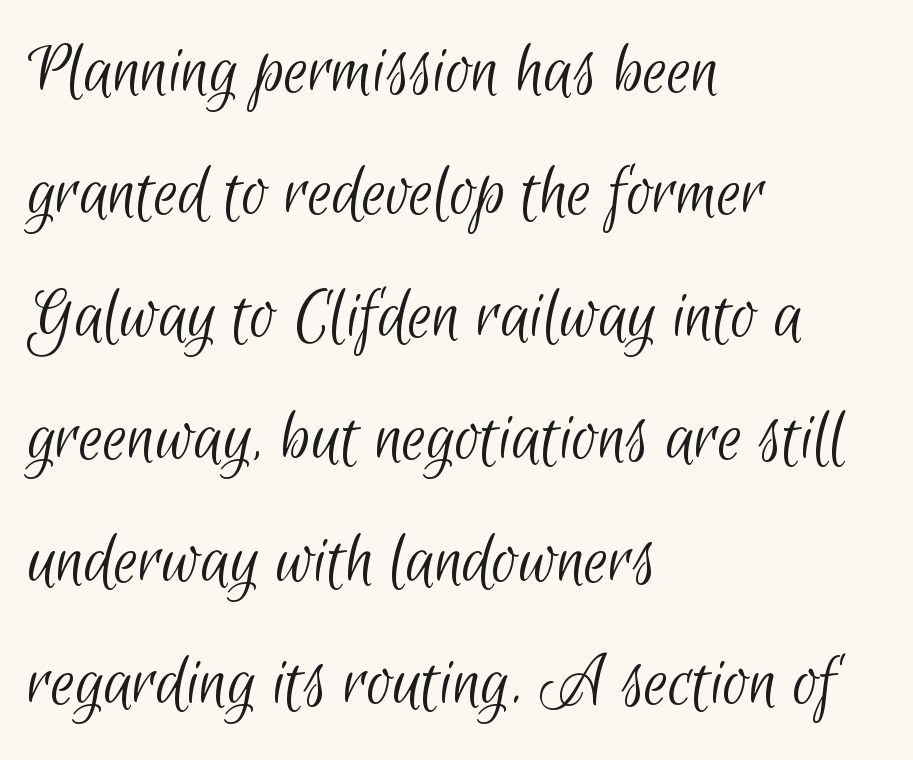
The image shows 77 px light, condensed sans-serif type; set left-aligned, normal line spacing (1.59x), normal letter spacing, not underlined; low stroke contrast and a small x-height.
